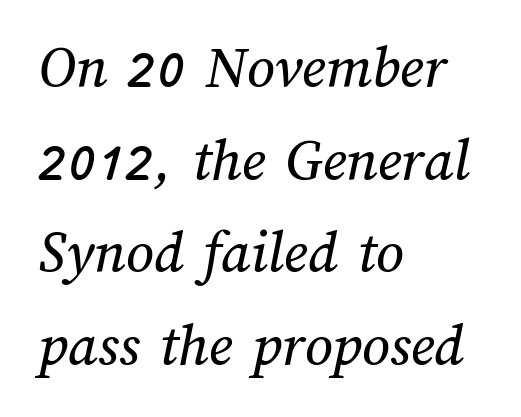
{"width": "normal", "stroke_contrast": "medium", "x_height": "medium", "monospaced": "no", "underline": "no", "align": "left", "line_spacing": "normal", "line_spacing_ratio": 1.52, "letter_spacing": "normal", "letter_spacing_em": 0.0, "glyph_px": 61}
